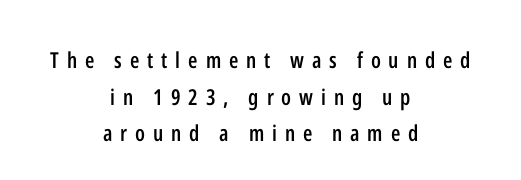
{"italic": "no", "bold": "semi", "underline": "no", "align": "center", "line_spacing": "normal", "line_spacing_ratio": 1.66, "letter_spacing": "wide", "letter_spacing_em": 0.36, "glyph_px": 22}
